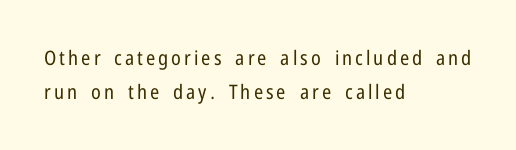
Q: Is the text bold? A: No.
Q: Is the text italic (slanted)? A: No, it is upright.
Q: Is the text underlined? A: No.
Q: How is the paragraph aligned? A: Left-aligned.
